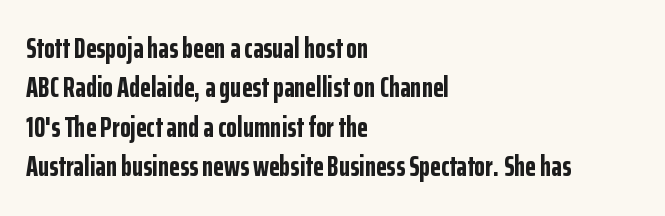
Glyph-to-glyph distance matches everyday printed text. Regarding serifs, this sample does without them. The passage shown is typed in a proportional face where columns would drift. The axis of the letterforms is exactly vertical. Vertical spacing — default.
